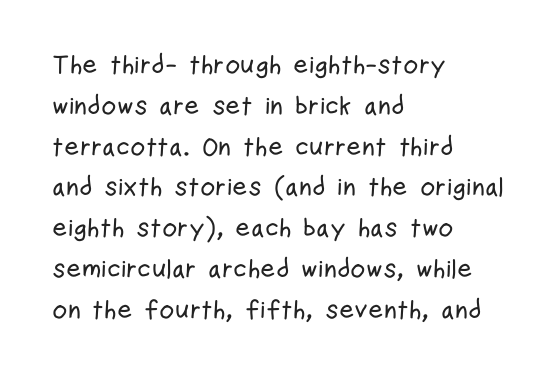
The space between consecutive lines is moderate. This sample uses plain, unmodified letter spacing. Layout note: lines flush left. No italicization has been applied; the sample stays upright. The passage shown is not underscored anywhere.
